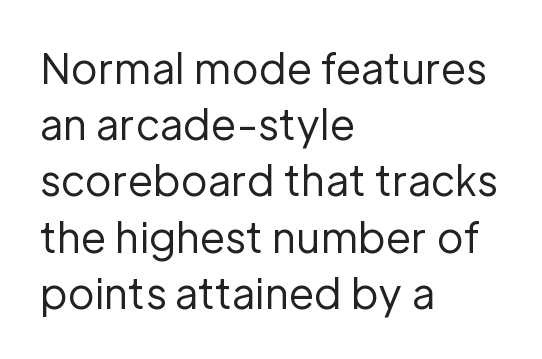
Casual observation: everything's shoved over to the left. The space beneath each line is pristine and unruled. Horizontal bands of white between lines are of average thickness. Check where the strokes stop: nothing finishes them off — pure sans. Does the lettering tilt? It doesn't — this is upright.
